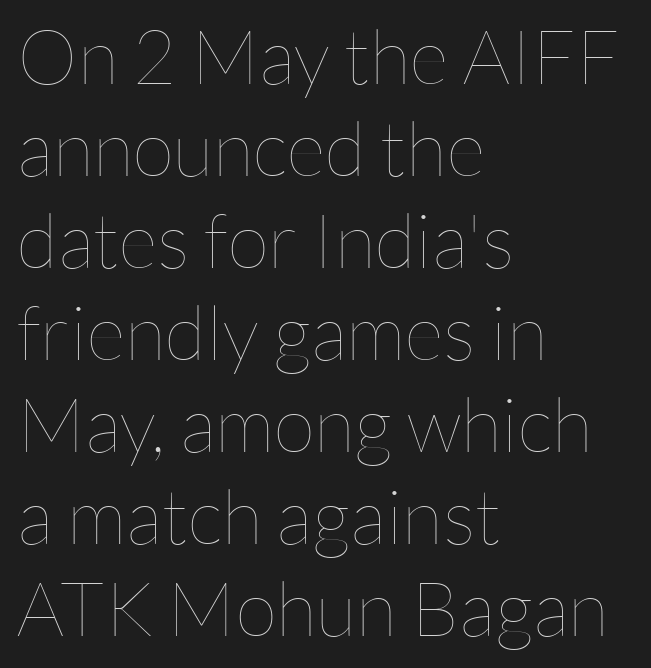
{"italic": "no", "bold": "no", "weight": "thin", "width": "normal", "stroke_contrast": "low", "x_height": "medium", "monospaced": "no", "underline": "no", "align": "left", "line_spacing_ratio": 1.21, "letter_spacing": "normal", "letter_spacing_em": 0.0, "glyph_px": 76}
